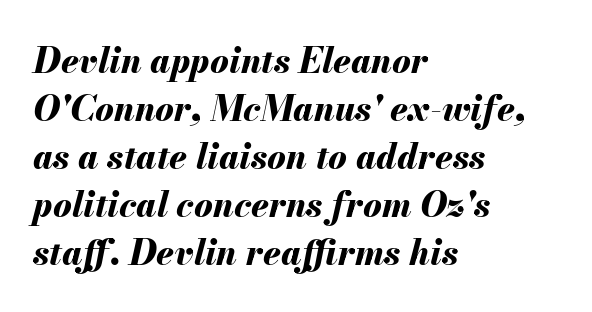
Q: Is the text bold? A: Yes.
Q: Is the text italic (slanted)? A: Yes, it leans right by about 13 degrees.
Q: Is the text underlined? A: No.
Q: How is the paragraph aligned? A: Left-aligned.
Q: Is the spacing between letters normal or unusually wide? A: Normal.
Q: Is the spacing between lines tight, normal or loose? A: Normal.
Q: Width (condensed, normal, or wide)? A: Normal.
Q: Stroke contrast? A: Medium.
Q: x-height? A: Small.
Q: Monospaced? A: No.
